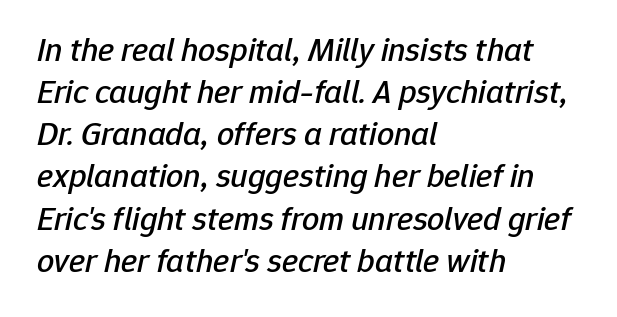
Glance below the letters and you will spot only blank space. Spacing between characters is what you'd get straight out of the box. These lines are set flush left with a ragged right edge. This sample has the flowing, uneven cadence of proportional lettering. Is the type slanted? Yes — the strokes lean at a clear angle.
